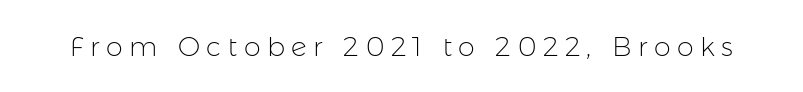
{"italic": "no", "bold": "no", "underline": "no", "letter_spacing": "wide", "letter_spacing_em": 0.24, "glyph_px": 27}
